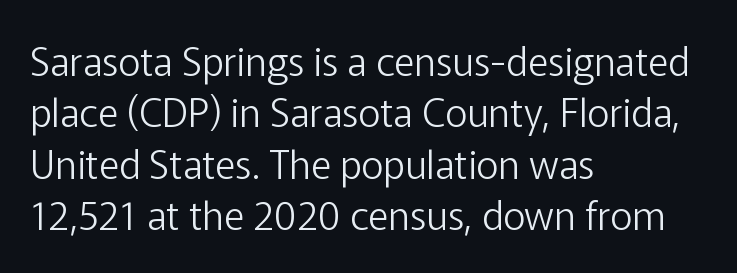
Weight: not bold — regular or lighter. Clear beneath every line of the passage. Regular leading. Layout note: lines flush left.
